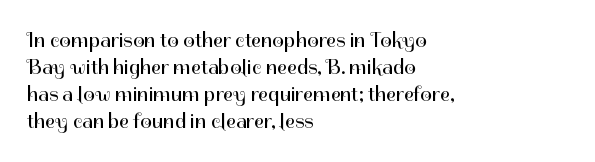
These lines keep a tight, regular rhythm from letter to letter. The rows are spaced the way most documents space them. Nothing heavy about these letters — not bold at all. A roman cut, with each character standing at attention. Check under the words: just untouched page. All the whitespace from short lines collects on the right.
